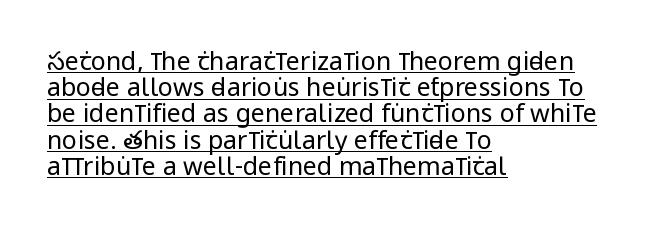
Tracking here is standard; glyphs follow each other at the usual distance. Quick note: underline on. No heavy texture on the line: the type isn't bold. Ordinary non-slanted type is in use.
